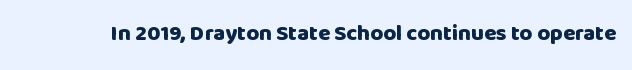
The image shows 22 px bold type, upright; set normal letter spacing, not underlined.
